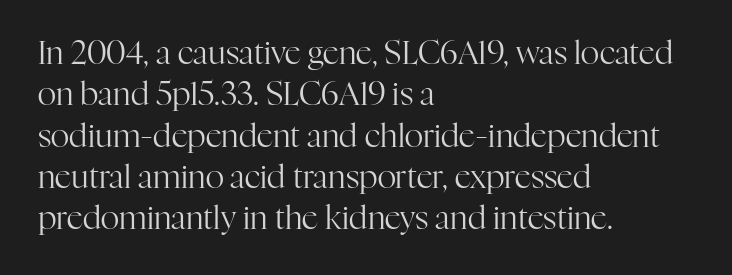
{"serif": "yes", "italic": "no", "bold": "no", "weight": "regular", "width": "normal", "stroke_contrast": "high", "x_height": "medium", "monospaced": "no", "underline": "no", "align": "left", "line_spacing": "normal", "line_spacing_ratio": 1.29, "letter_spacing": "normal", "letter_spacing_em": 0.0, "glyph_px": 32}
